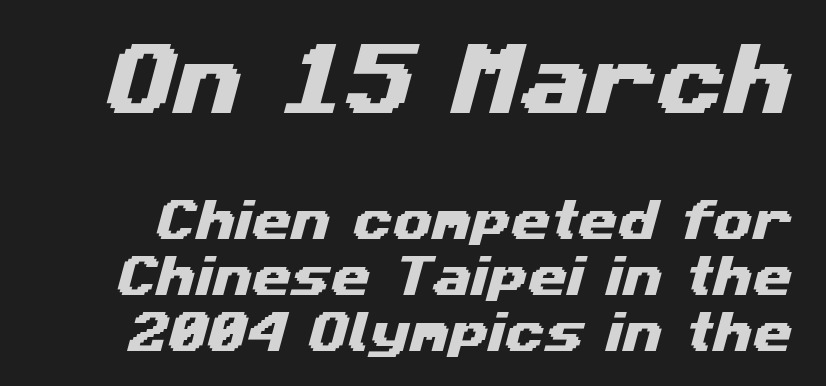
{"serif": "no", "width": "wide", "stroke_contrast": "medium", "x_height": "medium", "monospaced": "no", "underline": "no", "line_spacing_ratio": 1.24, "letter_spacing": "normal", "letter_spacing_em": 0.0, "larger_block": "first", "size_ratio": 1.73, "glyph_px": 78}
